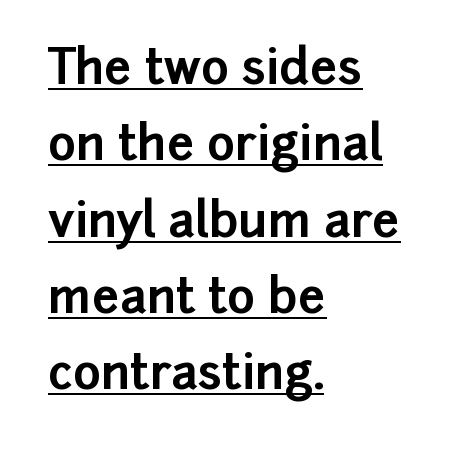
Q: Is the text bold? A: Yes.
Q: Is the text italic (slanted)? A: No, it is upright.
Q: Is the typeface a serif or a sans-serif typeface? A: Sans-serif.
Q: Is the text underlined? A: Yes.
Q: How is the paragraph aligned? A: Left-aligned.
Q: Is the spacing between letters normal or unusually wide? A: Normal.
Q: Is the spacing between lines tight, normal or loose? A: Normal.
Q: Width (condensed, normal, or wide)? A: Normal.
Q: Stroke contrast? A: Low.
Q: x-height? A: Medium.
Q: Monospaced? A: No.
